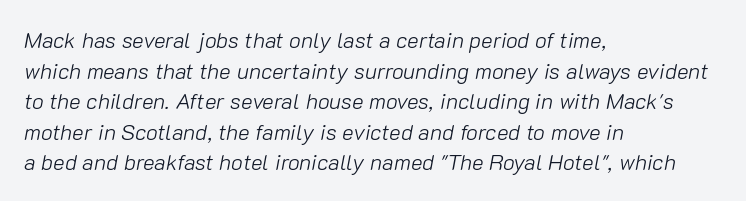
Q: Is the text bold? A: No.
Q: Is the text italic (slanted)? A: Yes, it leans right by about 10 degrees.
Q: Is the text underlined? A: No.
Q: How is the paragraph aligned? A: Left-aligned.
Q: Is the spacing between letters normal or unusually wide? A: Normal.
Q: Is the spacing between lines tight, normal or loose? A: Normal.
